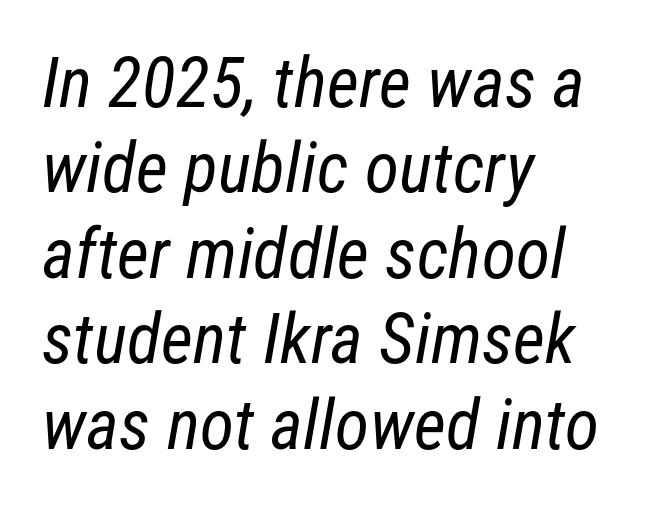
Q: Is the text bold? A: No.
Q: Is the typeface a serif or a sans-serif typeface? A: Sans-serif.
Q: Is the text underlined? A: No.
Q: How is the paragraph aligned? A: Left-aligned.
Q: Is the spacing between letters normal or unusually wide? A: Normal.
Q: Width (condensed, normal, or wide)? A: Condensed.
Q: Stroke contrast? A: Low.
Q: x-height? A: Medium.
Q: Monospaced? A: No.
